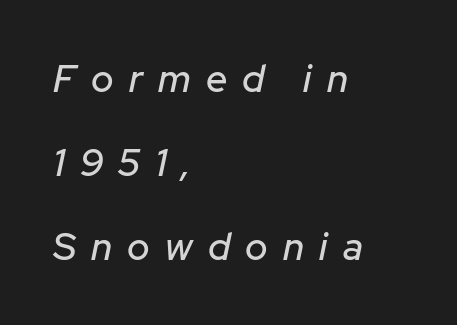
Tracking value appears strongly positive — letters spread wide. Designer's note — italics engaged. Horizontally, the lines are justified to the leading edge only. The face used here is proportionally spaced, like ordinary book or web type. Lines of text with bare space underneath. Each new line begins a long way beneath the previous one.
